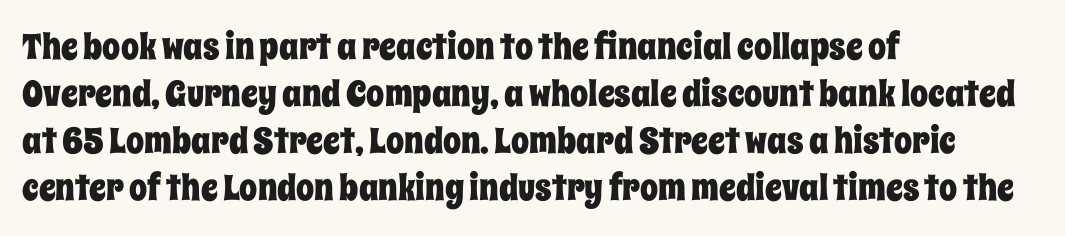
The image shows 36 px condensed type, upright; set left-aligned, normal line spacing (1.31x), normal letter spacing, not underlined; low stroke contrast and a large x-height.
